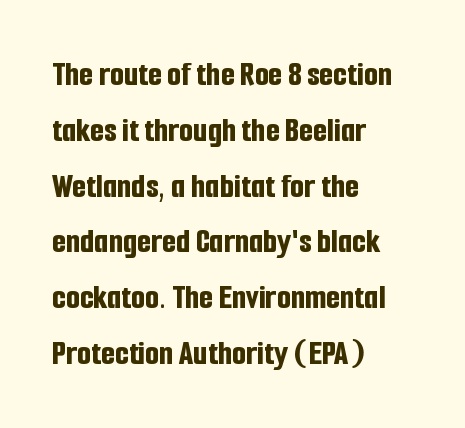
{"serif": "no", "italic": "no", "bold": "yes", "weight": "bold", "width": "condensed", "stroke_contrast": "low", "x_height": "medium", "monospaced": "no", "underline": "no", "align": "left", "line_spacing": "normal", "line_spacing_ratio": 1.55, "letter_spacing": "normal", "letter_spacing_em": 0.0, "glyph_px": 36}
